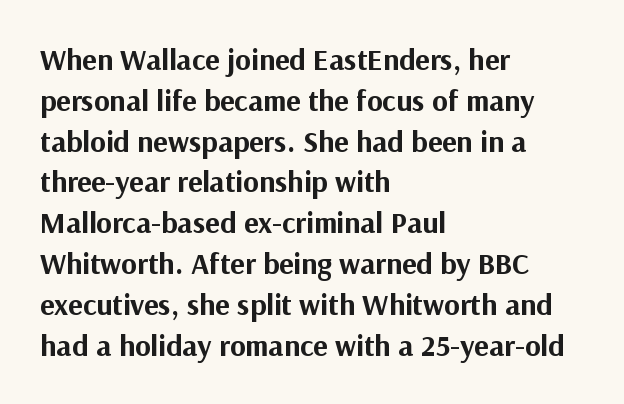
Q: Is the text bold? A: Yes.
Q: Is the text italic (slanted)? A: No, it is upright.
Q: Is the typeface a serif or a sans-serif typeface? A: Sans-serif.
Q: Is the text underlined? A: No.
Q: How is the paragraph aligned? A: Left-aligned.
Q: Is the spacing between letters normal or unusually wide? A: Normal.
Q: Is the spacing between lines tight, normal or loose? A: Normal.
Q: Width (condensed, normal, or wide)? A: Normal.
Q: Stroke contrast? A: Medium.
Q: x-height? A: Medium.
Q: Monospaced? A: No.
